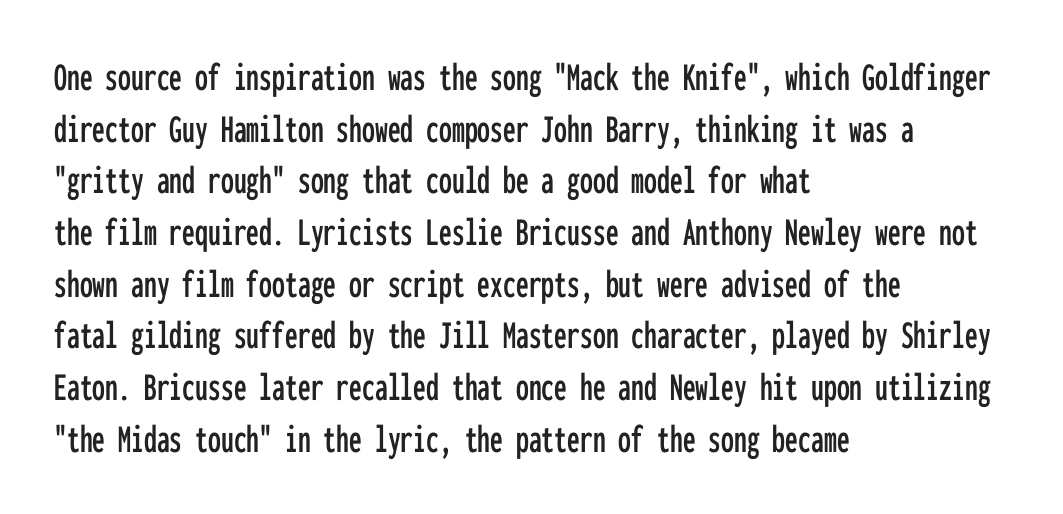
Does extra space separate the letters? No, they use regular spacing. Each line starts at the same left margin while the right side varies. Ordinary non-slanted type is in use. This sample keeps an unexceptional amount of space between lines. Regarding serifs, this sample does without them. Fixed-width glyphs throughout — classic coding-font behaviour.
